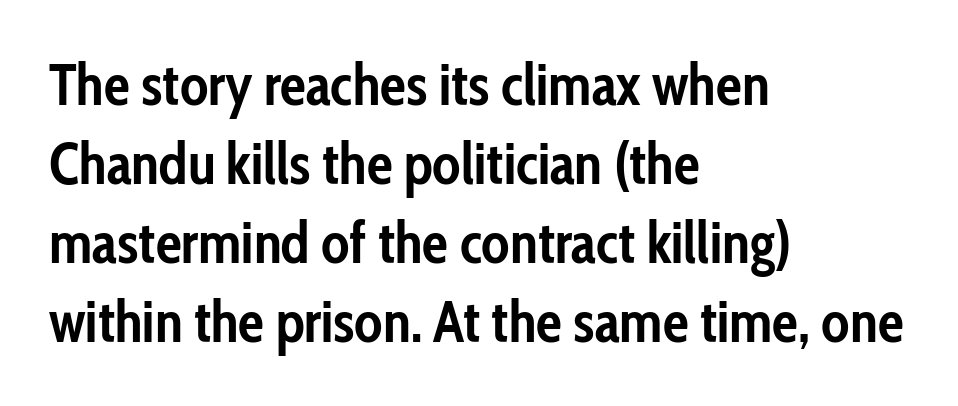
The image shows 58 px semibold, condensed sans-serif type, upright; set left-aligned, normal line spacing (1.36x), normal letter spacing, not underlined; low stroke contrast and a medium x-height.
